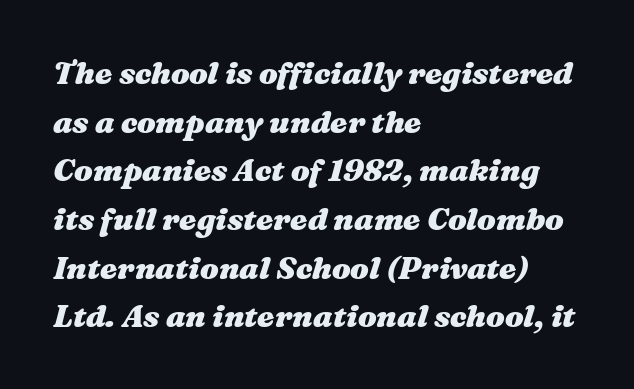
Q: Is the text bold? A: Yes.
Q: Is the text italic (slanted)? A: Yes, it leans right by about 16 degrees.
Q: Is the text underlined? A: No.
Q: How is the paragraph aligned? A: Left-aligned.
Q: Is the spacing between letters normal or unusually wide? A: Normal.
Q: Is the spacing between lines tight, normal or loose? A: Normal.
Q: Width (condensed, normal, or wide)? A: Wide.
Q: Stroke contrast? A: Medium.
Q: x-height? A: Medium.
Q: Monospaced? A: No.
